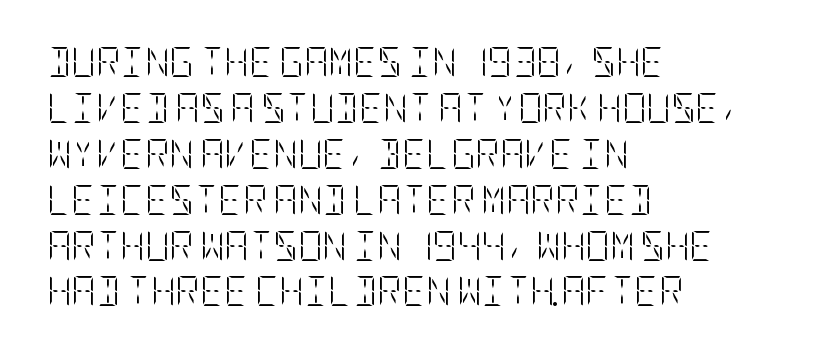
Q: Is the text bold? A: No.
Q: Is the text italic (slanted)? A: No, it is upright.
Q: Is the text underlined? A: No.
Q: How is the paragraph aligned? A: Left-aligned.
Q: Is the spacing between letters normal or unusually wide? A: Normal.
Q: Is the spacing between lines tight, normal or loose? A: Normal.
Q: Width (condensed, normal, or wide)? A: Condensed.
Q: Stroke contrast? A: Low.
Q: x-height? A: Large.
